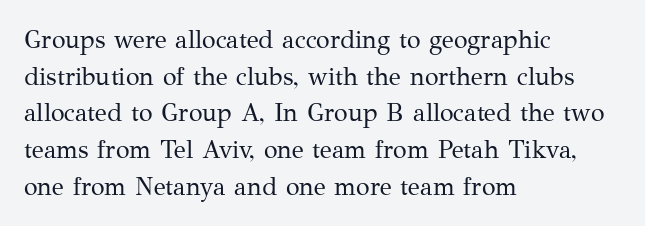
Weight: in the light-to-regular range. In CSS terms this would be text-align: left. The letters stand straight up with perfectly vertical stems. Each new line begins a customary step beneath the previous one. Characters follow at the spacing the type designer built in.
